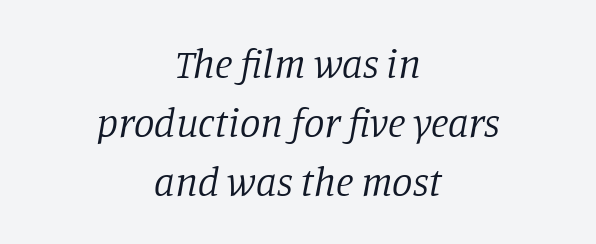
Note the varied advance widths — an 'i' is clearly narrower than an 'm'. The glyphs are unaccompanied by any horizontal stroke below them. Letters have the restrained weight of plain body copy at most. Style check: oblique.
